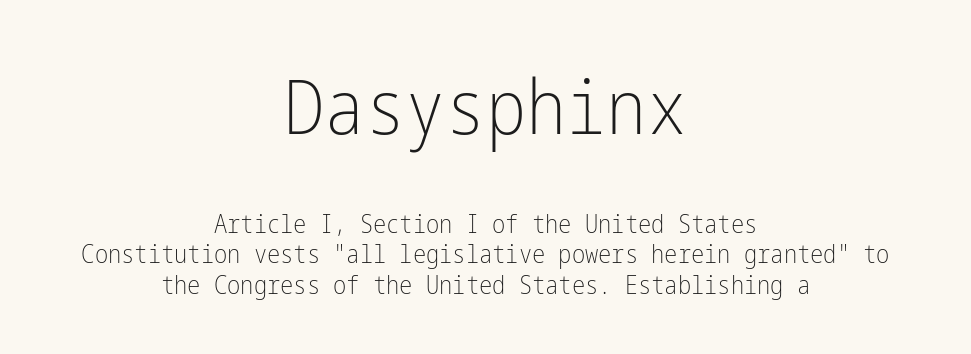
The image shows 76 px light, condensed sans-serif type, upright; set centered, line spacing 1.22x, normal letter spacing, not underlined; the first (top) block is 3.04x larger; low stroke contrast and a medium x-height.
